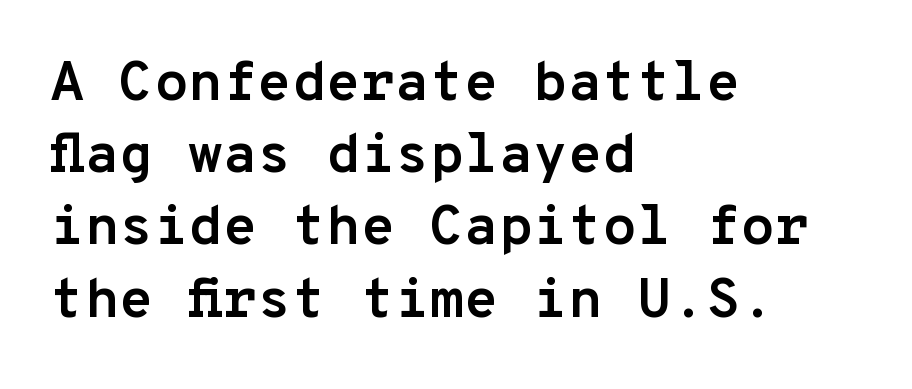
{"serif": "no", "italic": "no", "bold": "yes", "weight": "semibold", "width": "normal", "stroke_contrast": "low", "x_height": "medium", "monospaced": "yes", "underline": "no", "align": "left", "line_spacing": "normal", "line_spacing_ratio": 1.29, "letter_spacing": "normal", "letter_spacing_em": 0.0, "glyph_px": 56}
